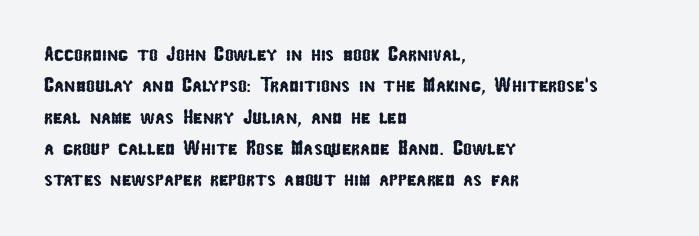
These lines keep a tight, regular rhythm from letter to letter. The rendering anchors every line to the left-hand side. Leading: standard. Clear beneath every line of the passage.
